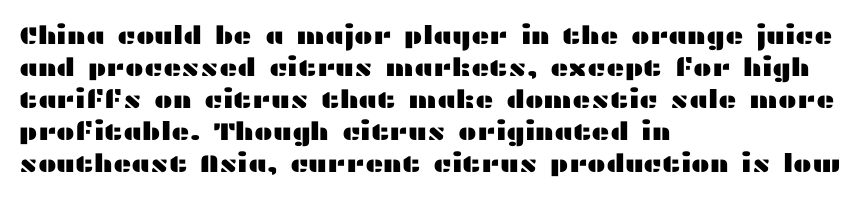
Summary of vertical rhythm: regular, with standard interline spacing. The string is rendered with underlining switched off. This rendering uses left alignment, leaving the right contour irregular. The lettering stays uniformly vertical, giving the passage a roman look. The horizontal fit of the characters is conventional and even.
